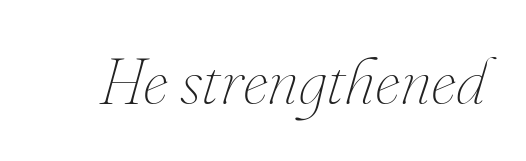
You could not count columns in this text — the font is proportionally spaced. Tall strokes in this sample are angled rather than plumb. The words here are not underlined. Summary of weight: not heavy and not bold. Students, note that the glyphs here touch the page at normal intervals.
